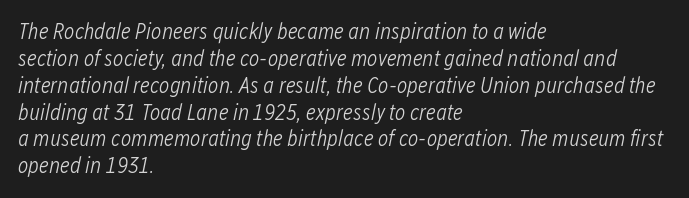
{"italic": "yes", "lean": "right", "slant_degrees": 12, "bold": "no", "underline": "no", "align": "left", "line_spacing_ratio": 1.22, "letter_spacing": "normal", "letter_spacing_em": 0.0, "glyph_px": 22}
